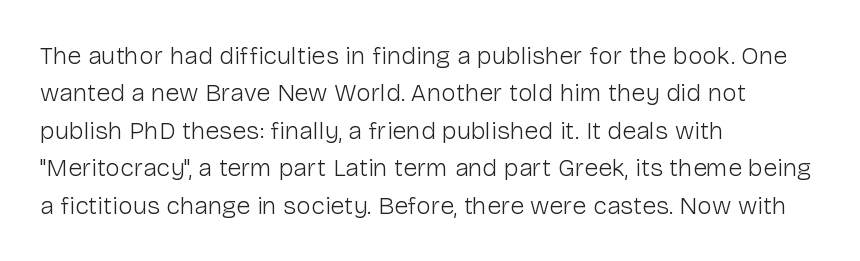
In CSS terms this would be text-align: left. Descenders are the only things crossing below the line. One glance says typical: line gaps are just what's usual. This is the regular roman posture of the typeface.
